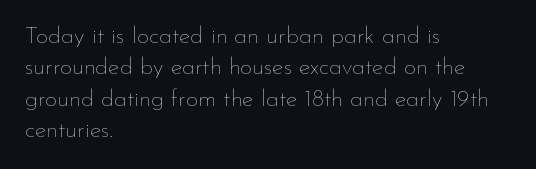
{"italic": "no", "bold": "no", "underline": "no", "align": "left", "line_spacing": "normal", "line_spacing_ratio": 1.31, "letter_spacing": "normal", "letter_spacing_em": 0.0, "glyph_px": 24}
